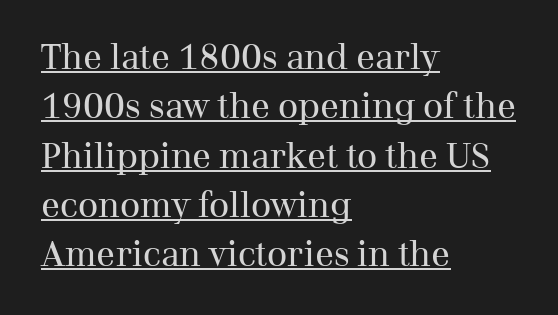
Q: Is the text bold? A: No.
Q: Is the text italic (slanted)? A: No, it is upright.
Q: Is the typeface a serif or a sans-serif typeface? A: Serif.
Q: Is the text underlined? A: Yes.
Q: How is the paragraph aligned? A: Left-aligned.
Q: Is the spacing between letters normal or unusually wide? A: Normal.
Q: Is the spacing between lines tight, normal or loose? A: Normal.
Q: Width (condensed, normal, or wide)? A: Normal.
Q: Stroke contrast? A: Medium.
Q: x-height? A: Medium.
Q: Monospaced? A: No.
